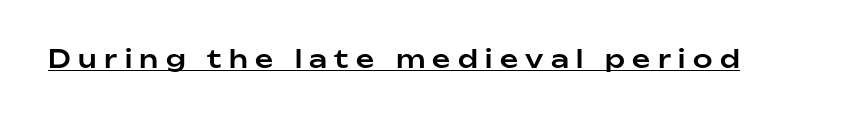
These lines have a slow, spaced-out rhythm from letter to letter. Characters remain perfectly vertical along every line. Check the space under the baseline: a stroke is drawn there.
